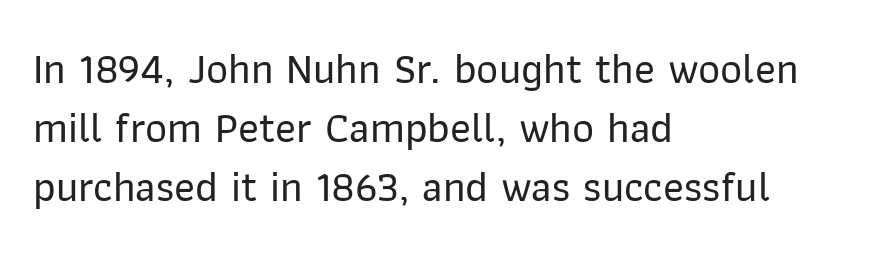
Only glyphs here, with clear space below each row. The letters carry no serifs — their stems end cleanly without finishing strokes. Each new line begins a customary step beneath the previous one. The axis of the letterforms is exactly vertical. This sample has the flowing, uneven cadence of proportional lettering.
